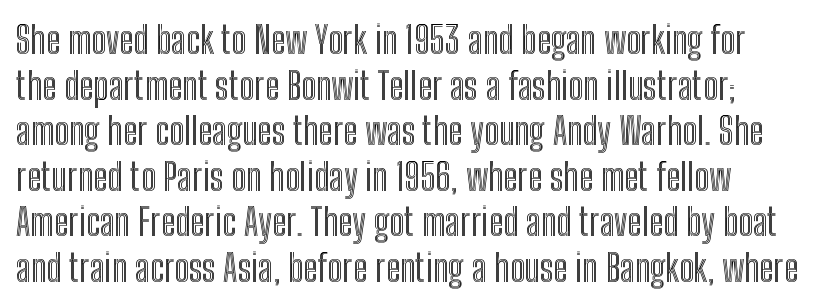
Nope, not italic — everything's standing straight. Clear beneath every line of the passage. Caption: standard tracking, unaltered. The passage shown is typed in a proportional face where columns would drift.
